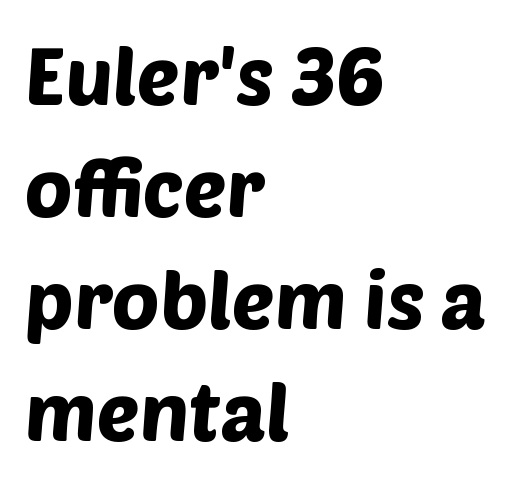
This sample uses a sans-serif face. Here the designer chose a conventional face with non-uniform glyph widths. Anything drawn beneath the words? Only blank space. The passage shown stacks its lines at a standard gap. Casual observation: everything's shoved over to the left.
